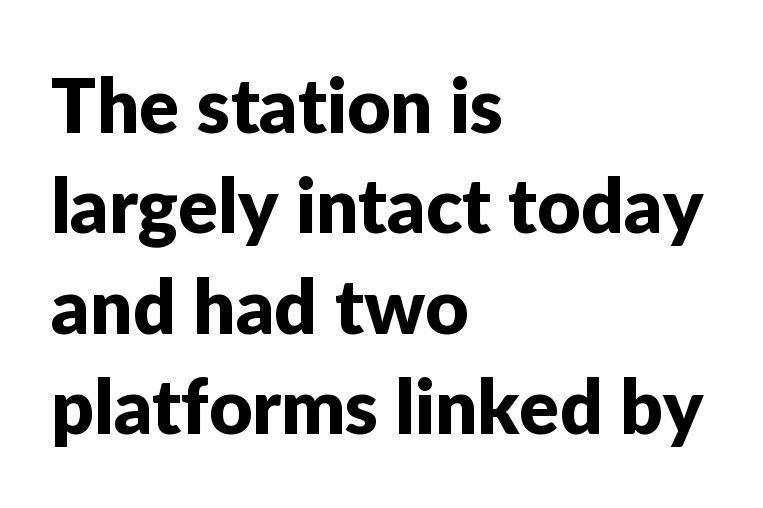
{"serif": "no", "italic": "no", "width": "normal", "stroke_contrast": "low", "x_height": "medium", "monospaced": "no", "underline": "no", "align": "left", "line_spacing": "normal", "line_spacing_ratio": 1.34, "letter_spacing": "normal", "letter_spacing_em": 0.0, "glyph_px": 75}
